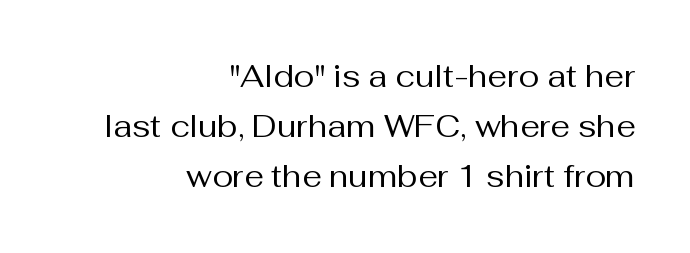
{"serif": "no", "italic": "no", "bold": "no", "weight": "regular", "width": "normal", "stroke_contrast": "medium", "x_height": "medium", "monospaced": "no", "underline": "no", "align": "right", "line_spacing": "normal", "line_spacing_ratio": 1.62, "letter_spacing": "normal", "letter_spacing_em": 0.0, "glyph_px": 31}
